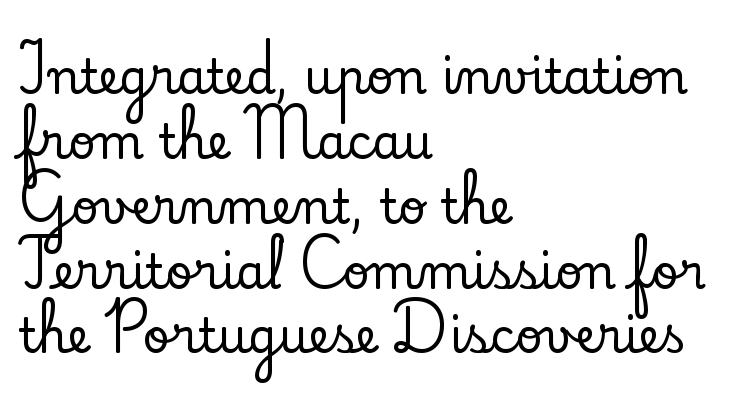
Q: Is the text italic (slanted)? A: No, it is upright.
Q: Is the typeface a serif or a sans-serif typeface? A: Serif.
Q: Is the text underlined? A: No.
Q: How is the paragraph aligned? A: Left-aligned.
Q: Is the spacing between letters normal or unusually wide? A: Normal.
Q: Is the spacing between lines tight, normal or loose? A: Normal.
Q: Width (condensed, normal, or wide)? A: Normal.
Q: Stroke contrast? A: Low.
Q: x-height? A: Small.
Q: Monospaced? A: No.
